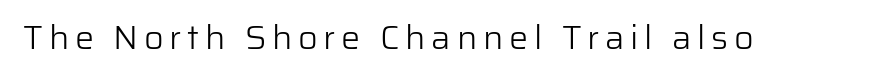
The rendering uses natural spacing where letterforms have individual widths. Nope, no serifs anywhere on these letters. Check under the words: just untouched page. This reads as an unemphasized weight, regular at the heaviest. The lettering stays uniformly vertical, giving the passage a roman look.
